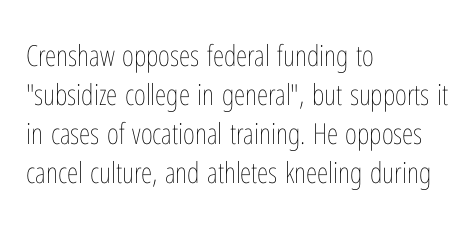
Q: Is the text bold? A: No.
Q: Is the text italic (slanted)? A: No, it is upright.
Q: Is the text underlined? A: No.
Q: How is the paragraph aligned? A: Left-aligned.
Q: Is the spacing between letters normal or unusually wide? A: Normal.
Q: Is the spacing between lines tight, normal or loose? A: Normal.
Q: Width (condensed, normal, or wide)? A: Condensed.
Q: Stroke contrast? A: Low.
Q: x-height? A: Medium.
Q: Monospaced? A: No.
